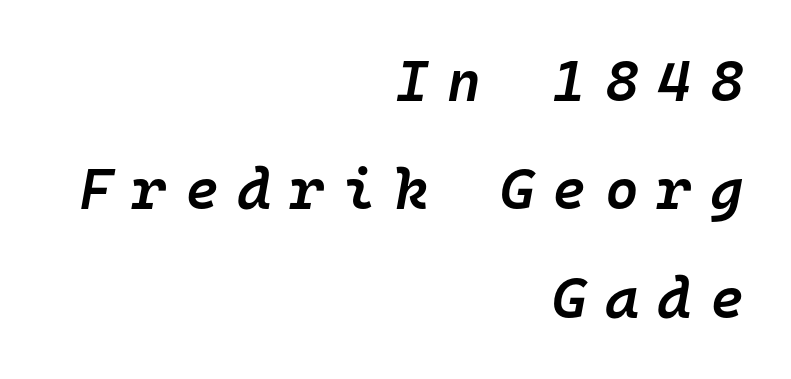
{"italic": "yes", "lean": "right", "slant_degrees": 10, "bold": "semi", "weight": "semibold", "width": "normal", "stroke_contrast": "low", "x_height": "medium", "monospaced": "yes", "underline": "no", "align": "right", "line_spacing_ratio": 1.87, "letter_spacing": "wide", "letter_spacing_em": 0.32, "glyph_px": 58}
